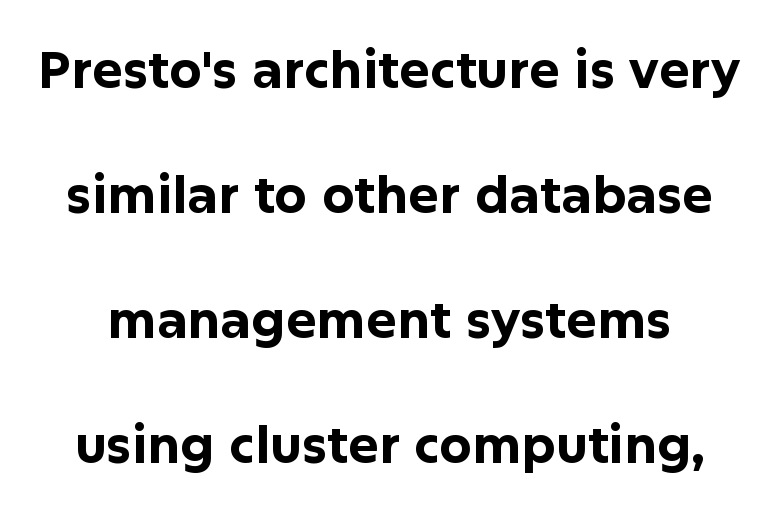
{"serif": "no", "italic": "no", "bold": "yes", "weight": "bold", "width": "normal", "stroke_contrast": "low", "x_height": "medium", "monospaced": "no", "underline": "no", "line_spacing": "loose", "line_spacing_ratio": 2.45, "letter_spacing": "normal", "letter_spacing_em": 0.0, "glyph_px": 51}
